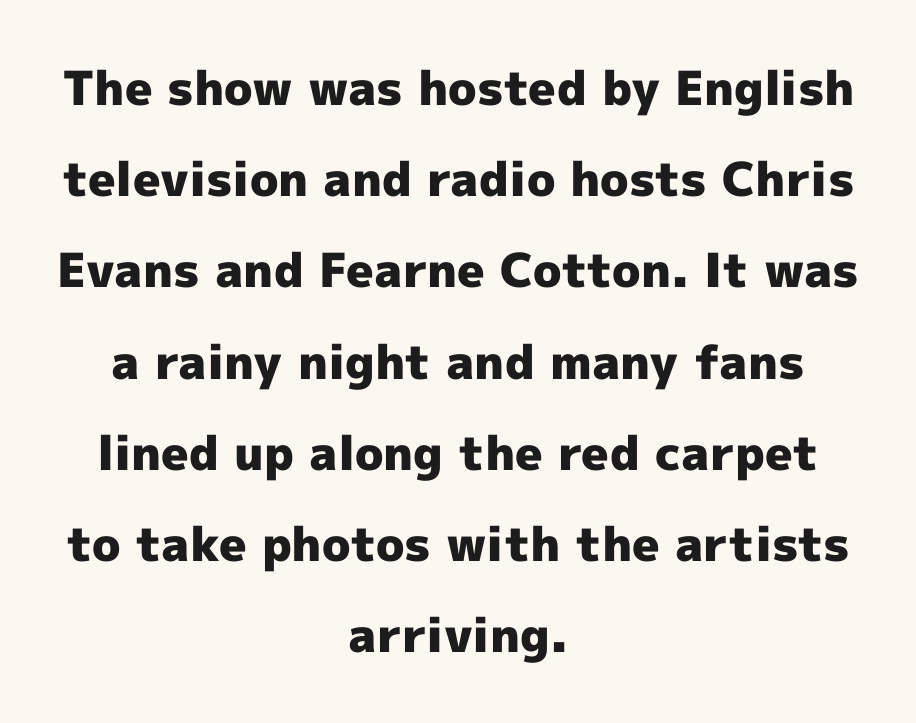
Students, observe: this is what heavily led, spacious text looks like. The specimen reads as upright at a glance. Spacing verdict: proportional, widths tailored to each character. Each word holds together tightly as a unit, with standard inter-letter gaps. The passage shown is typeset with a sans-serif family. Typeset on center — no edge is straight.
